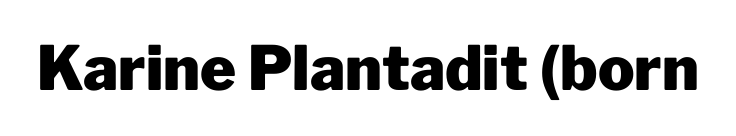
Does the weight exceed regular? Yes, all the way to bold. The passage shown is typed in a proportional face where columns would drift. Type style note: lacks serifs. Between one letter and the next there's only the usual sliver of space. The baseline area is clear. Italic? Not at all — the glyphs are vertical.
